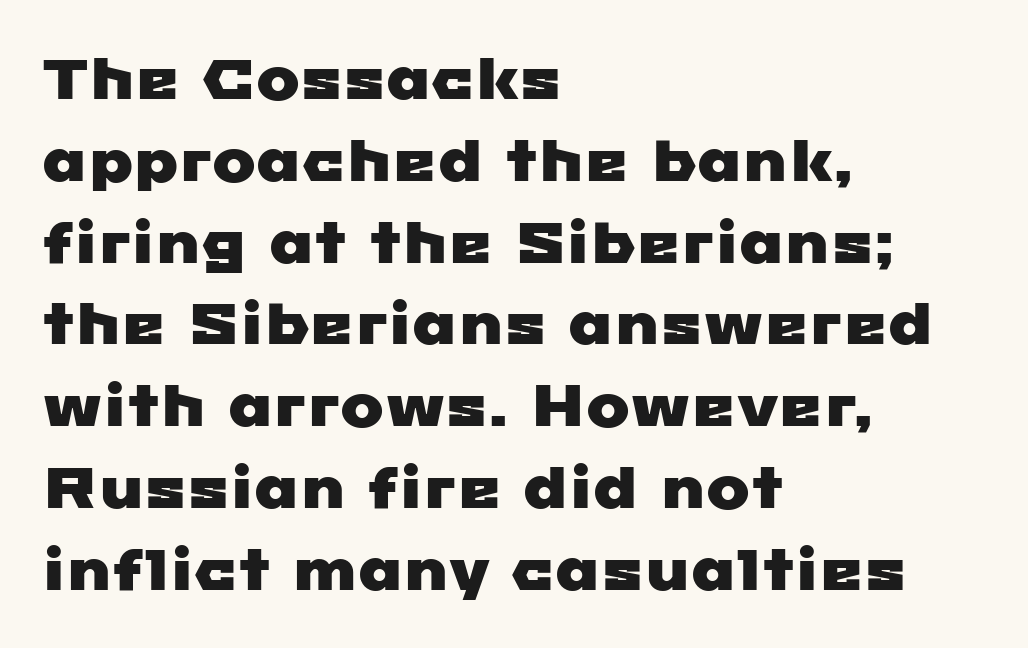
{"serif": "no", "width": "wide", "stroke_contrast": "low", "x_height": "medium", "monospaced": "no", "underline": "no", "align": "left", "line_spacing": "normal", "line_spacing_ratio": 1.41, "letter_spacing": "normal", "letter_spacing_em": 0.0, "glyph_px": 58}
